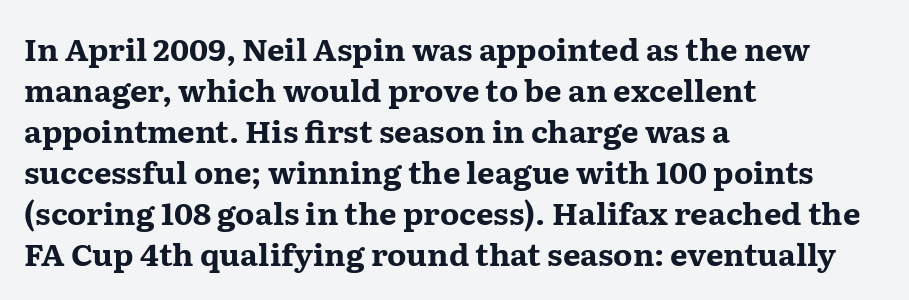
Varying glyph widths throughout — classic text-font behaviour. Is there much room between lines? A standard amount, neither cramped nor airy. Its strokes are broad and dark, the hallmark of bold type. The horizontal fit of the characters is conventional and even. The words here are not underlined. Observe the serifs anchoring each vertical stroke in this sample.
